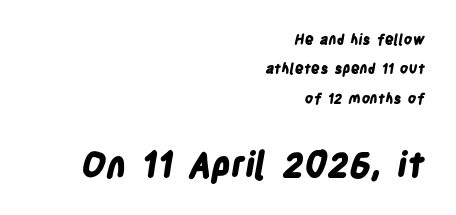
Each glyph is drawn with heavy, bold strokes. Leading: increased. Beneath every word, the page is bare. Honestly, the letter spacing is just normal — you wouldn't notice it. The text block is weighted toward the right margin, trailing off unevenly leftward. To sum up the face: it is a sans, with no serifs.
